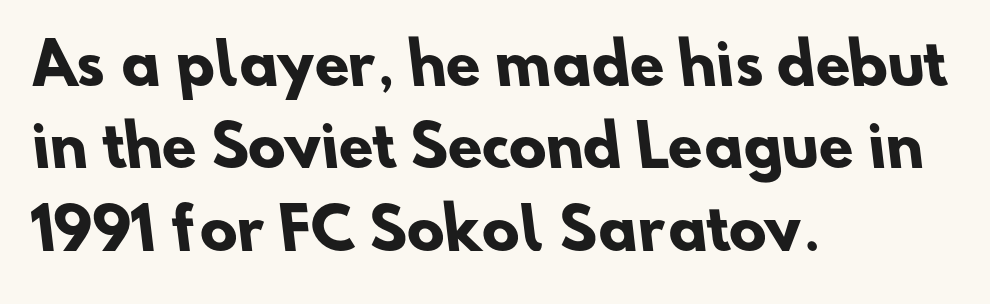
The image shows 56 px heavy sans-serif type; set left-aligned, normal line spacing (1.47x), normal letter spacing, not underlined; low stroke contrast and a small x-height.
